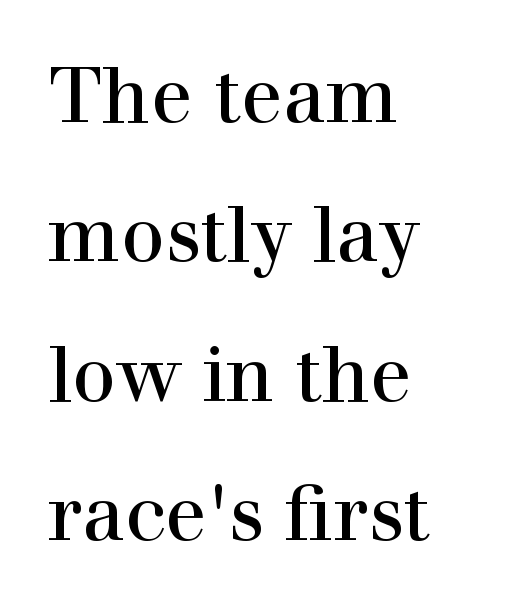
These lines stack with their left ends in a neat column. Classification — serif. Spacing verdict: proportional, widths tailored to each character. The passage shown has conventional tracking throughout.
